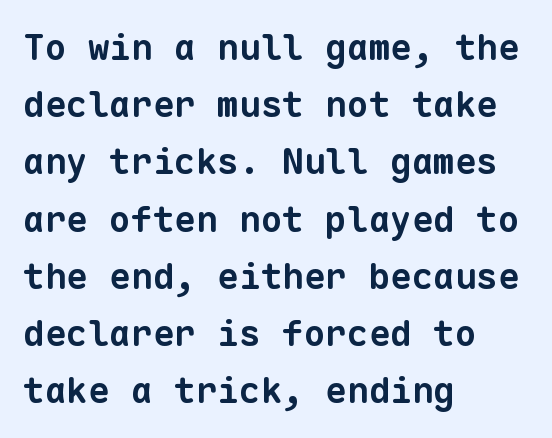
Q: Is the text bold? A: Yes.
Q: Is the typeface a serif or a sans-serif typeface? A: Sans-serif.
Q: Is the text underlined? A: No.
Q: How is the paragraph aligned? A: Left-aligned.
Q: Is the spacing between letters normal or unusually wide? A: Normal.
Q: Is the spacing between lines tight, normal or loose? A: Normal.
Q: Width (condensed, normal, or wide)? A: Normal.
Q: Stroke contrast? A: Low.
Q: x-height? A: Medium.
Q: Monospaced? A: Yes.
